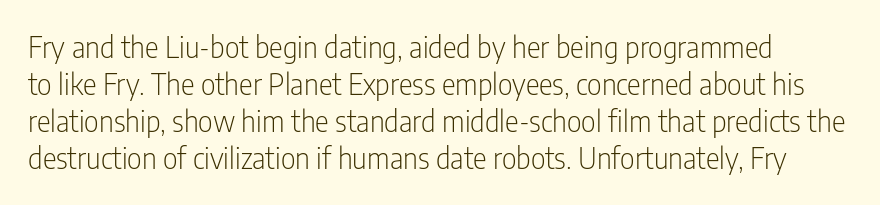
The image shows 29 px light, condensed sans-serif type, upright; set normal line spacing (1.28x), normal letter spacing, not underlined; low stroke contrast and a medium x-height.
